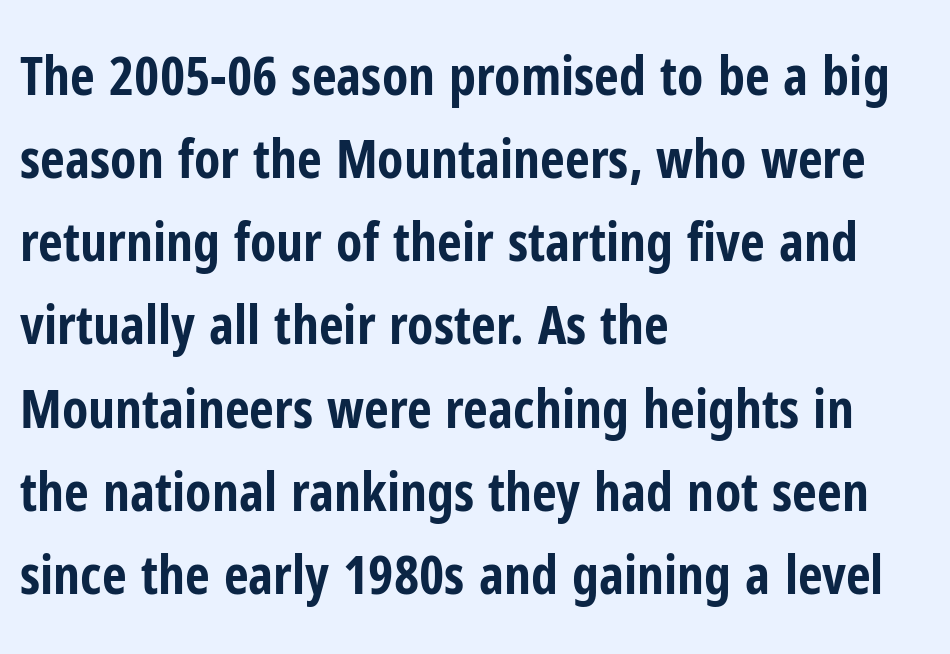
{"serif": "no", "italic": "no", "bold": "yes", "weight": "bold", "width": "condensed", "stroke_contrast": "low", "x_height": "medium", "monospaced": "no", "underline": "no", "align": "left", "line_spacing": "normal", "line_spacing_ratio": 1.54, "letter_spacing": "normal", "letter_spacing_em": 0.0, "glyph_px": 54}
